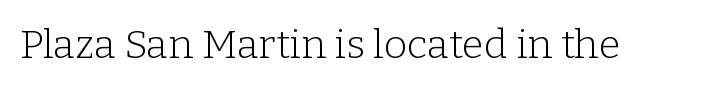
The image shows 40 px light serif type, upright; set normal letter spacing, not underlined; low stroke contrast and a medium x-height.
